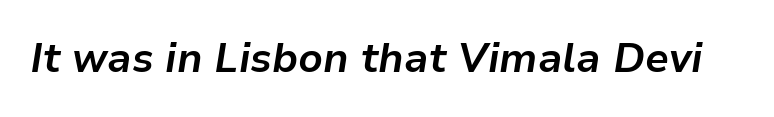
Q: Is the text bold? A: Yes.
Q: Is the text italic (slanted)? A: Yes, it leans right by about 9 degrees.
Q: Is the text underlined? A: No.
Q: Is the spacing between letters normal or unusually wide? A: Normal.
Q: Width (condensed, normal, or wide)? A: Normal.
Q: Stroke contrast? A: Low.
Q: x-height? A: Medium.
Q: Monospaced? A: No.
